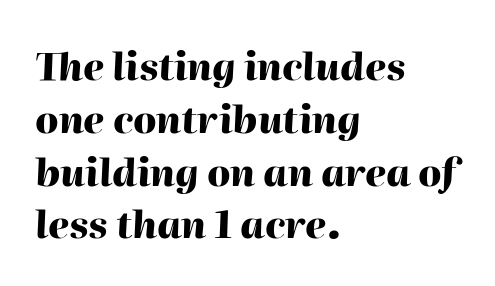
This sample keeps an unexceptional amount of space between lines. All the whitespace from short lines collects on the right. You'd pick this weight for a headline — it's a proper bold. Only glyphs here, with clear space below each row. You can tell it's italic because the verticals aren't actually vertical.
